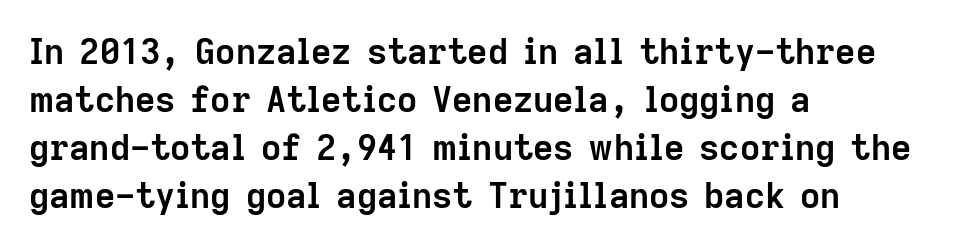
{"serif": "no", "italic": "no", "bold": "yes", "weight": "semibold", "width": "normal", "stroke_contrast": "low", "x_height": "medium", "monospaced": "no", "underline": "no", "align": "left", "line_spacing": "normal", "line_spacing_ratio": 1.37, "letter_spacing": "normal", "letter_spacing_em": 0.0, "glyph_px": 35}
